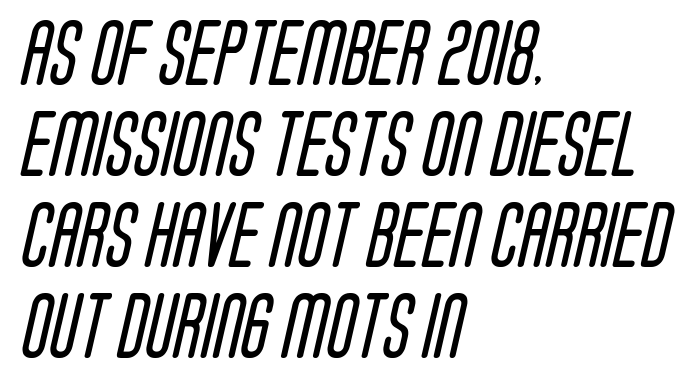
{"serif": "no", "bold": "no", "weight": "regular", "width": "condensed", "stroke_contrast": "low", "x_height": "large", "monospaced": "no", "underline": "no", "align": "left", "line_spacing": "normal", "line_spacing_ratio": 1.4, "letter_spacing": "normal", "letter_spacing_em": 0.0, "glyph_px": 65}
